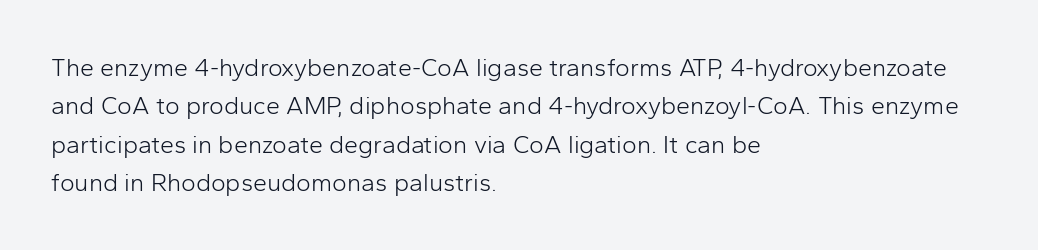
This sample uses an upright cut, with every glyph sitting square on the baseline. The string is rendered with underlining switched off. Tracking value appears to be zero — textbook default spacing. The lines in this sample share a left origin and differ only in where they stop. Vertical spacing — default.
